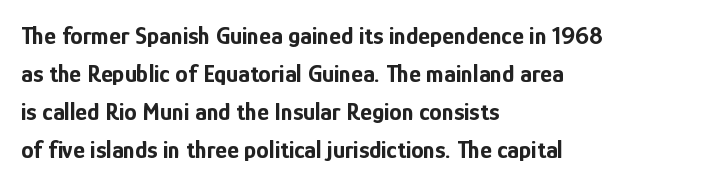
{"italic": "no", "bold": "yes", "underline": "no", "align": "left", "line_spacing": "normal", "line_spacing_ratio": 1.52, "letter_spacing": "normal", "letter_spacing_em": 0.0, "glyph_px": 25}
